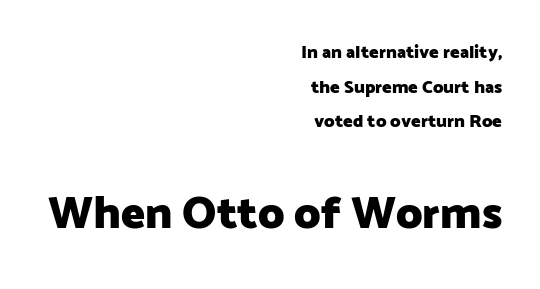
Q: Is the text bold? A: Yes.
Q: Is the text italic (slanted)? A: No, it is upright.
Q: Is the typeface a serif or a sans-serif typeface? A: Sans-serif.
Q: Is the text underlined? A: No.
Q: How is the paragraph aligned? A: Right-aligned.
Q: Is the spacing between letters normal or unusually wide? A: Normal.
Q: Is the spacing between lines tight, normal or loose? A: Loose.
Q: Which block of text is set in a larger size, the first (top) or the second (bottom)? A: The second (bottom) one.
Q: Width (condensed, normal, or wide)? A: Normal.
Q: Stroke contrast? A: Low.
Q: x-height? A: Medium.
Q: Monospaced? A: No.
